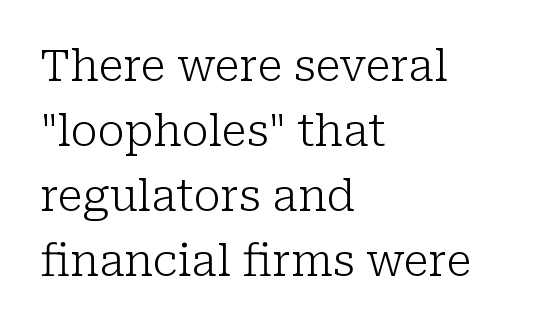
Q: Is the text bold? A: No.
Q: Is the text italic (slanted)? A: No, it is upright.
Q: Is the typeface a serif or a sans-serif typeface? A: Serif.
Q: Is the text underlined? A: No.
Q: How is the paragraph aligned? A: Left-aligned.
Q: Is the spacing between letters normal or unusually wide? A: Normal.
Q: Is the spacing between lines tight, normal or loose? A: Normal.
Q: Width (condensed, normal, or wide)? A: Normal.
Q: Stroke contrast? A: Low.
Q: x-height? A: Medium.
Q: Monospaced? A: No.
